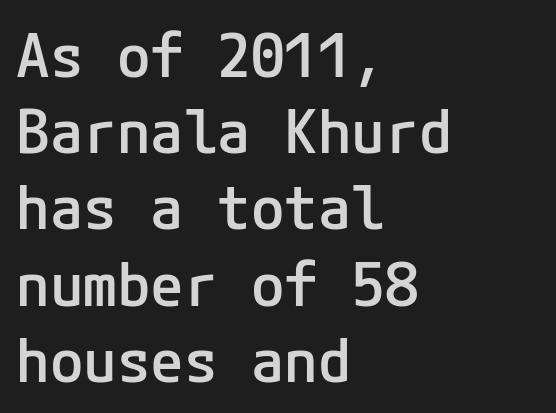
The image shows 61 px semibold sans-serif type, upright; set left-aligned, normal line spacing (1.25x), normal letter spacing, not underlined; low stroke contrast and a medium x-height.
